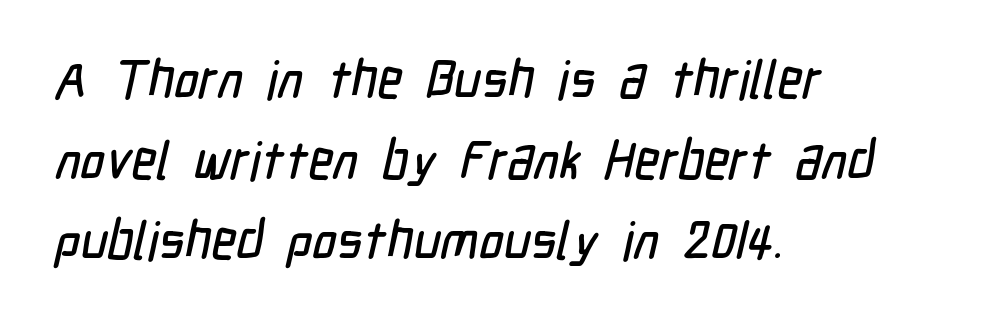
The image shows 53 px condensed sans-serif type; set left-aligned, normal line spacing (1.52x), normal letter spacing, not underlined; low stroke contrast and a medium x-height.
